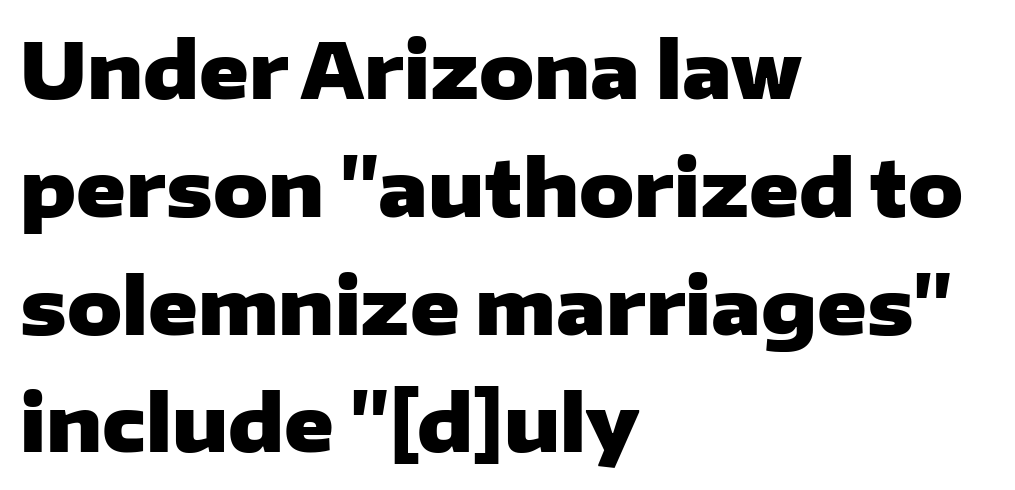
Q: Is the text bold? A: Yes.
Q: Is the text italic (slanted)? A: No, it is upright.
Q: Is the typeface a serif or a sans-serif typeface? A: Sans-serif.
Q: Is the text underlined? A: No.
Q: How is the paragraph aligned? A: Left-aligned.
Q: Is the spacing between letters normal or unusually wide? A: Normal.
Q: Is the spacing between lines tight, normal or loose? A: Normal.
Q: Width (condensed, normal, or wide)? A: Wide.
Q: Stroke contrast? A: Low.
Q: x-height? A: Medium.
Q: Monospaced? A: No.
